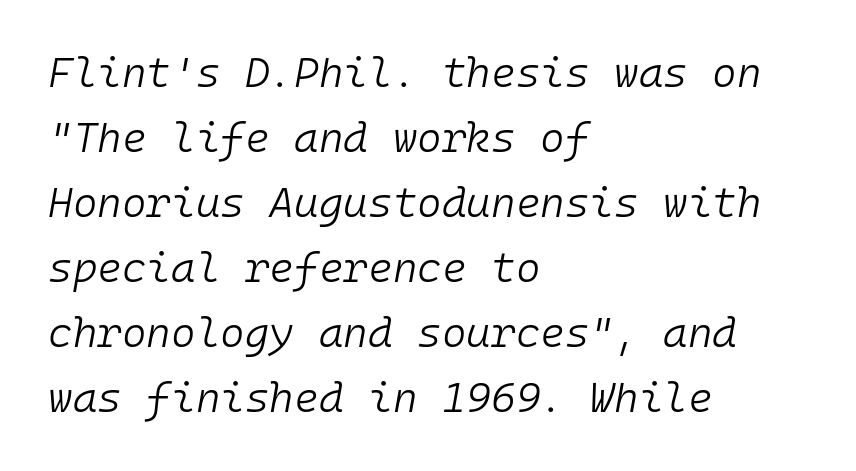
{"italic": "yes", "lean": "right", "slant_degrees": 10, "bold": "no", "weight": "light", "width": "normal", "stroke_contrast": "low", "x_height": "medium", "monospaced": "yes", "underline": "no", "align": "left", "line_spacing": "normal", "line_spacing_ratio": 1.55, "letter_spacing": "normal", "letter_spacing_em": 0.0, "glyph_px": 42}
